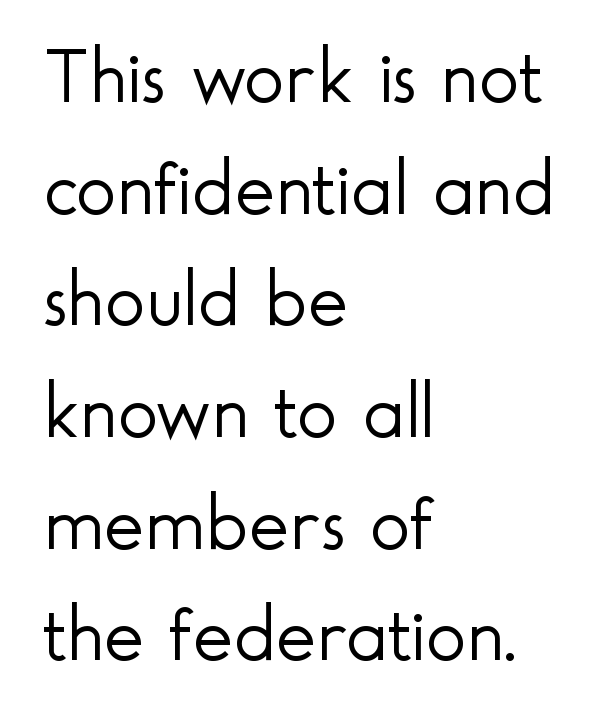
{"serif": "no", "italic": "no", "bold": "no", "weight": "light", "width": "normal", "x_height": "small", "monospaced": "no", "underline": "no", "align": "left", "line_spacing": "normal", "line_spacing_ratio": 1.45, "letter_spacing": "normal", "letter_spacing_em": 0.0, "glyph_px": 77}
